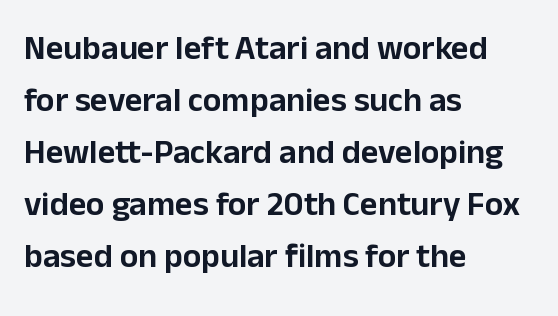
Q: Is the text italic (slanted)? A: No, it is upright.
Q: Is the typeface a serif or a sans-serif typeface? A: Sans-serif.
Q: Is the text underlined? A: No.
Q: How is the paragraph aligned? A: Left-aligned.
Q: Is the spacing between letters normal or unusually wide? A: Normal.
Q: Is the spacing between lines tight, normal or loose? A: Normal.
Q: Width (condensed, normal, or wide)? A: Normal.
Q: Stroke contrast? A: Low.
Q: x-height? A: Medium.
Q: Monospaced? A: No.
